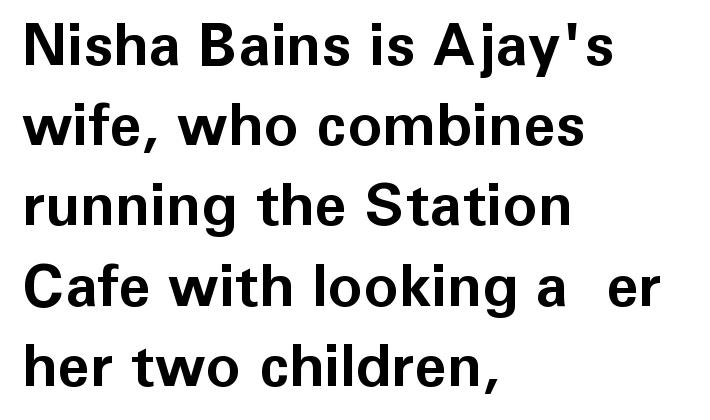
Q: Is the text bold? A: Yes.
Q: Is the text italic (slanted)? A: No, it is upright.
Q: Is the typeface a serif or a sans-serif typeface? A: Sans-serif.
Q: Is the text underlined? A: No.
Q: How is the paragraph aligned? A: Left-aligned.
Q: Is the spacing between letters normal or unusually wide? A: Normal.
Q: Is the spacing between lines tight, normal or loose? A: Normal.
Q: Width (condensed, normal, or wide)? A: Normal.
Q: Stroke contrast? A: Low.
Q: x-height? A: Medium.
Q: Monospaced? A: No.
